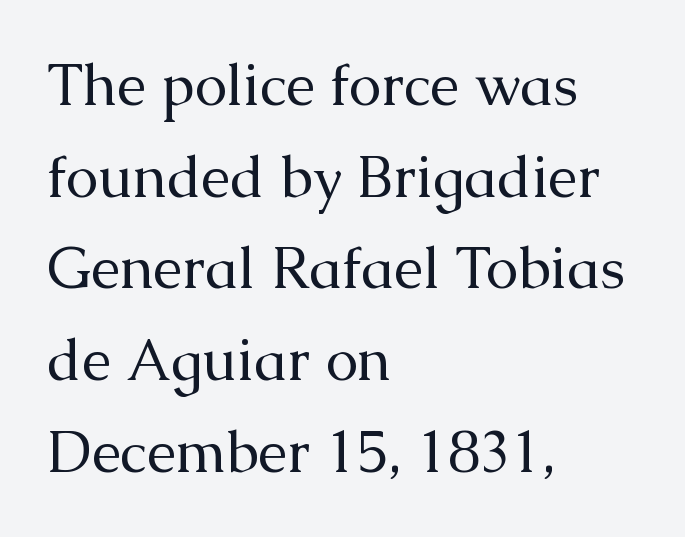
Words appear dense and cohesive because spacing is normal. Line spacing here is normal. Posture: upright roman. Character widths vary here, with narrow letters taking less room than wide ones.
